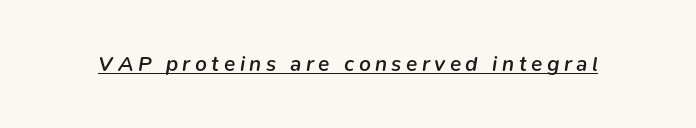
It's the slanting kind of type. What decoration does the sample have? An underline. How are the letters spaced? Widely, with obvious added tracking. Look at the stroke-to-counter ratio: somewhat heavy, a semibold.
